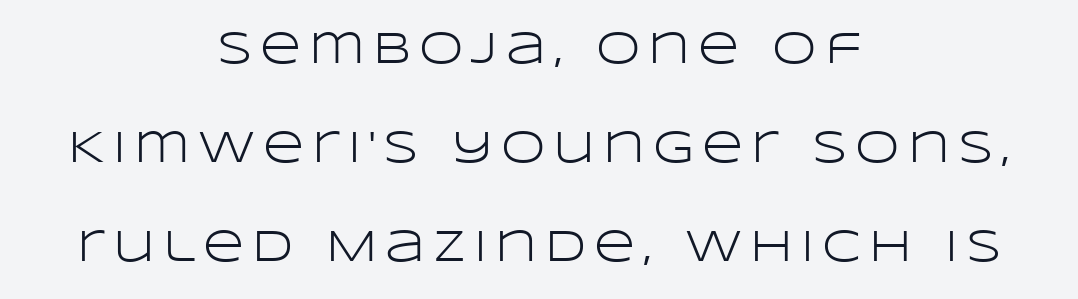
No chunkiness to these letters — they're not bold. Lines of text with bare space underneath. Grotesque or geometric, the face here clearly has no serifs. Airy leading. Spacing verdict: proportional, widths tailored to each character.
